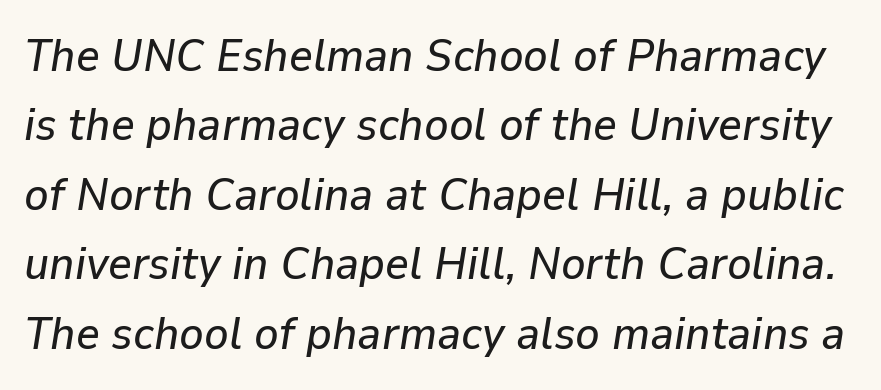
The image shows 46 px text type, italic (leaning right); set normal line spacing (1.51x), normal letter spacing, not underlined; low stroke contrast and a medium x-height.
